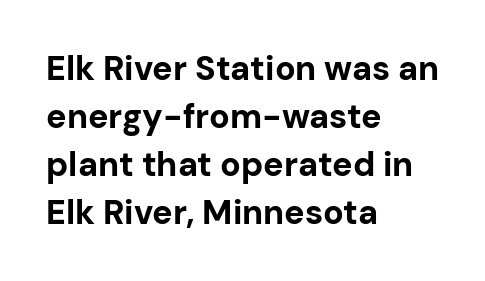
{"serif": "no", "italic": "no", "bold": "yes", "weight": "bold", "width": "normal", "stroke_contrast": "low", "x_height": "medium", "monospaced": "no", "underline": "no", "align": "left", "line_spacing": "normal", "line_spacing_ratio": 1.41, "letter_spacing": "normal", "letter_spacing_em": 0.0, "glyph_px": 34}
